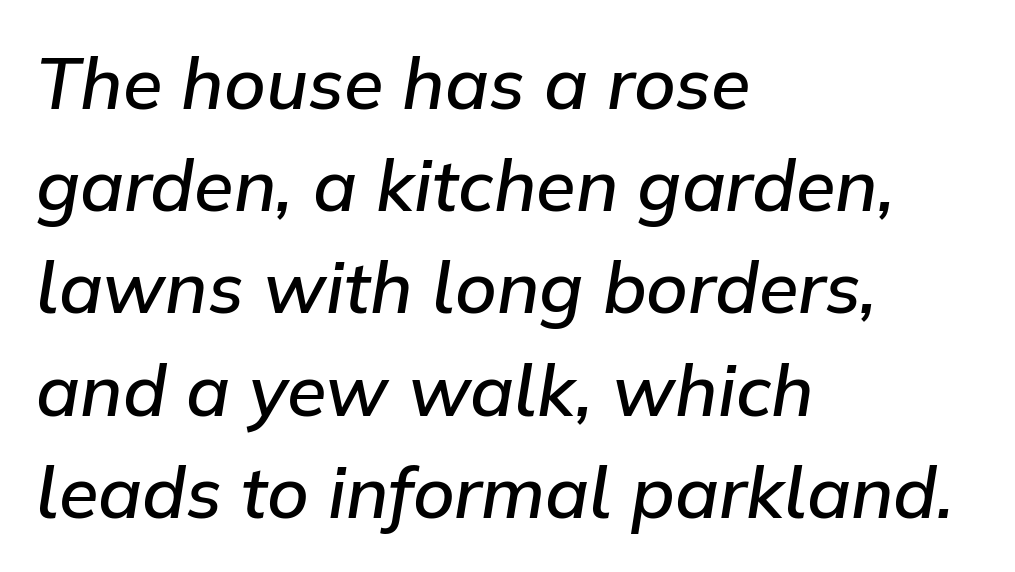
The strokes are fattened partway — semibold, not bold. Has an underline been added? It has not. The lines in this sample share a left origin and differ only in where they stop. The letterforms sit shoulder to shoulder at normal distance. Successive baselines arrive at the customary interval.
